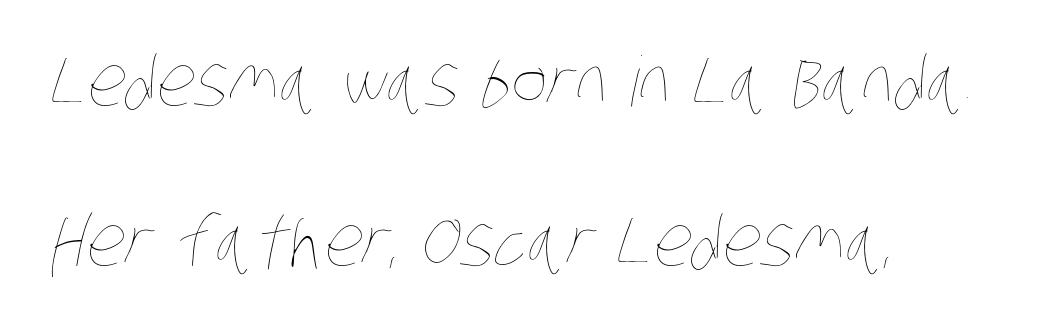
{"bold": "no", "weight": "thin", "width": "condensed", "stroke_contrast": "low", "x_height": "large", "monospaced": "no", "underline": "no", "align": "left", "line_spacing": "loose", "line_spacing_ratio": 2.32, "letter_spacing": "normal", "letter_spacing_em": 0.0, "glyph_px": 69}
